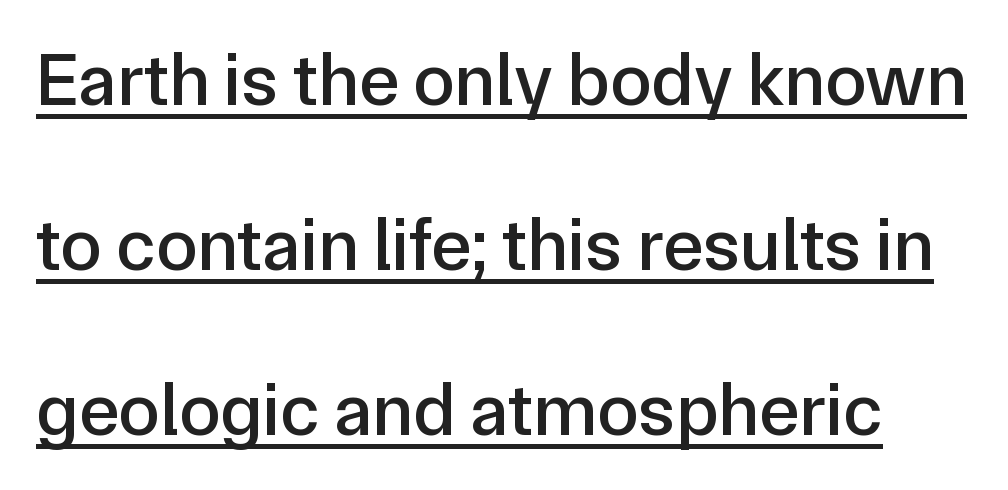
{"serif": "no", "italic": "no", "width": "normal", "stroke_contrast": "low", "x_height": "medium", "monospaced": "no", "underline": "yes", "line_spacing": "loose", "line_spacing_ratio": 2.2, "letter_spacing": "normal", "letter_spacing_em": 0.0, "glyph_px": 75}
